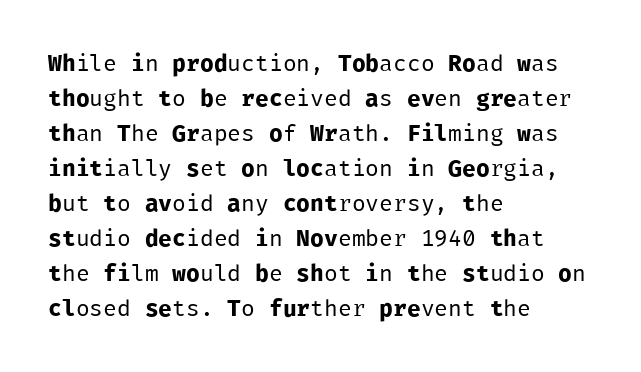
Q: Is the text bold? A: No.
Q: Is the text italic (slanted)? A: No, it is upright.
Q: Is the text underlined? A: No.
Q: How is the paragraph aligned? A: Left-aligned.
Q: Is the spacing between letters normal or unusually wide? A: Normal.
Q: Is the spacing between lines tight, normal or loose? A: Normal.
